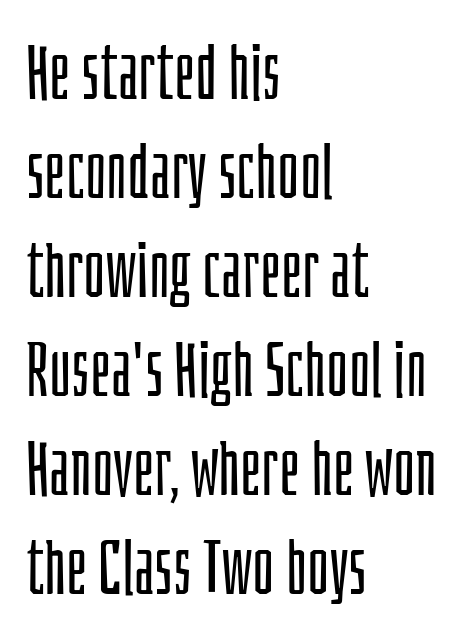
Q: Is the text bold? A: No.
Q: Is the text italic (slanted)? A: No, it is upright.
Q: Is the typeface a serif or a sans-serif typeface? A: Sans-serif.
Q: Is the text underlined? A: No.
Q: How is the paragraph aligned? A: Left-aligned.
Q: Is the spacing between letters normal or unusually wide? A: Normal.
Q: Is the spacing between lines tight, normal or loose? A: Normal.
Q: Width (condensed, normal, or wide)? A: Condensed.
Q: Stroke contrast? A: Low.
Q: x-height? A: Large.
Q: Monospaced? A: No.
